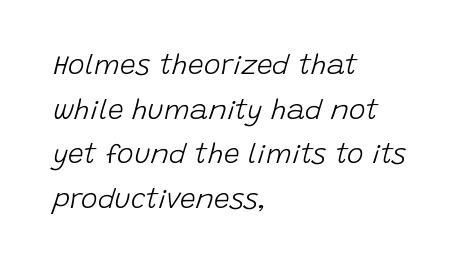
Q: Is the text bold? A: No.
Q: Is the text italic (slanted)? A: Yes, it leans right by about 15 degrees.
Q: Is the text underlined? A: No.
Q: How is the paragraph aligned? A: Left-aligned.
Q: Is the spacing between letters normal or unusually wide? A: Normal.
Q: Is the spacing between lines tight, normal or loose? A: Normal.
Q: Width (condensed, normal, or wide)? A: Normal.
Q: Stroke contrast? A: Low.
Q: x-height? A: Large.
Q: Monospaced? A: No.
